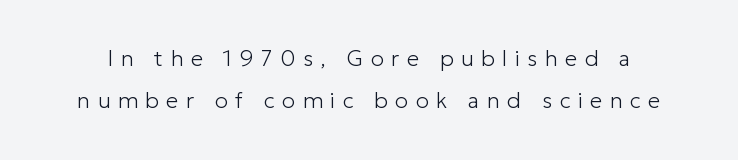
{"italic": "no", "bold": "no", "underline": "no", "line_spacing": "loose", "line_spacing_ratio": 1.92, "letter_spacing": "wide", "letter_spacing_em": 0.34, "glyph_px": 22}
